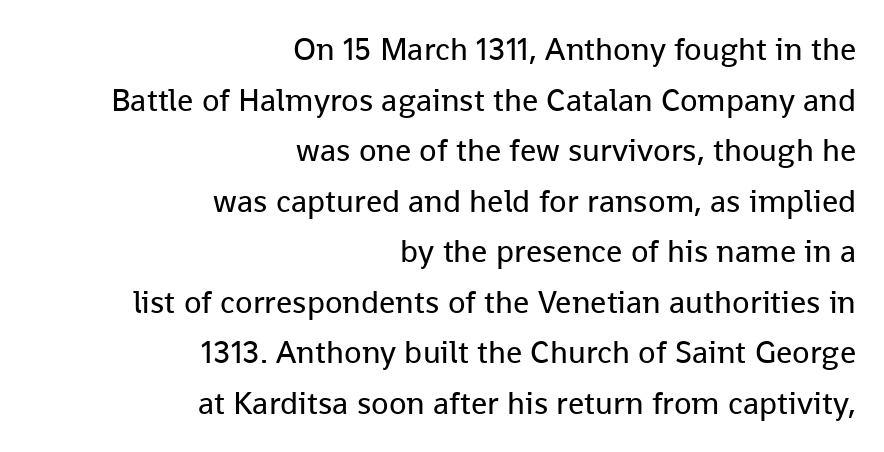
Q: Is the text bold? A: No.
Q: Is the text italic (slanted)? A: No, it is upright.
Q: Is the typeface a serif or a sans-serif typeface? A: Sans-serif.
Q: Is the text underlined? A: No.
Q: How is the paragraph aligned? A: Right-aligned.
Q: Is the spacing between letters normal or unusually wide? A: Normal.
Q: Is the spacing between lines tight, normal or loose? A: Normal.
Q: Width (condensed, normal, or wide)? A: Normal.
Q: Stroke contrast? A: Low.
Q: x-height? A: Medium.
Q: Monospaced? A: No.
